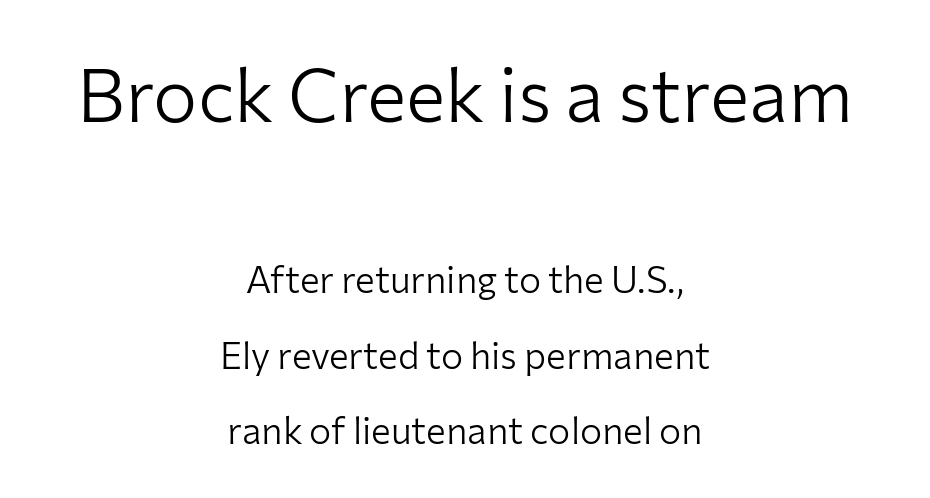
Airy leading. The letterforms sit shoulder to shoulder at normal distance. Clear beneath every line of the passage. A typesetter would label this face a sans. The block sitting higher on the canvas is the one with enlarged characters. The text block is weighted toward neither margin, spreading evenly from the middle.
